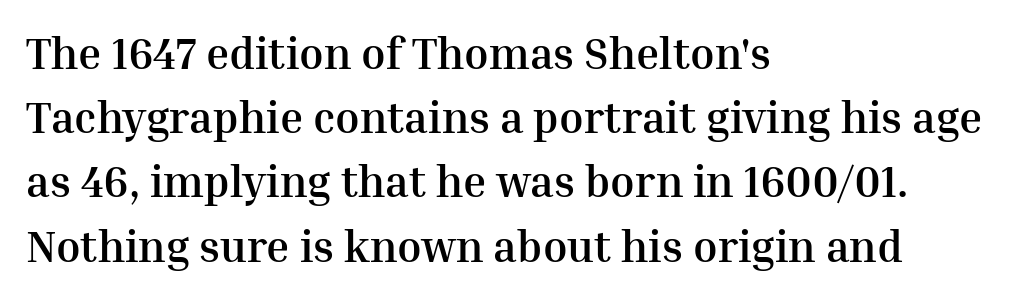
Q: Is the text bold? A: Yes.
Q: Is the text italic (slanted)? A: No, it is upright.
Q: Is the typeface a serif or a sans-serif typeface? A: Serif.
Q: Is the text underlined? A: No.
Q: How is the paragraph aligned? A: Left-aligned.
Q: Is the spacing between letters normal or unusually wide? A: Normal.
Q: Is the spacing between lines tight, normal or loose? A: Normal.
Q: Width (condensed, normal, or wide)? A: Normal.
Q: Stroke contrast? A: Medium.
Q: x-height? A: Medium.
Q: Monospaced? A: No.
